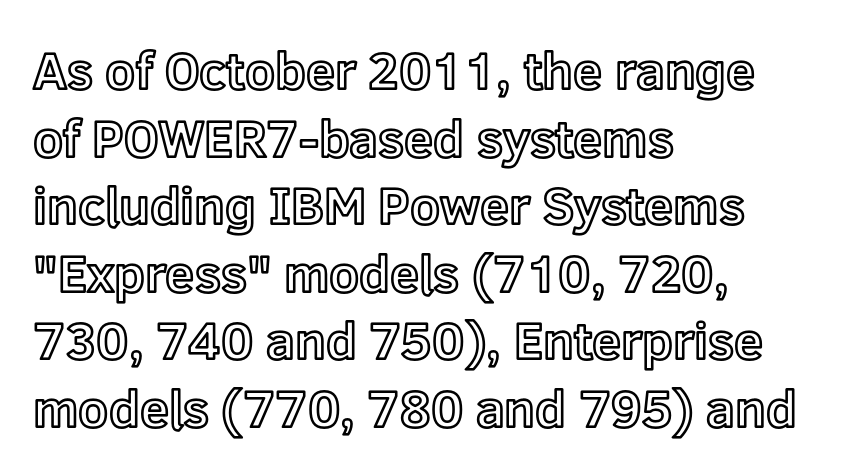
Q: Is the text italic (slanted)? A: No, it is upright.
Q: Is the text underlined? A: No.
Q: How is the paragraph aligned? A: Left-aligned.
Q: Is the spacing between letters normal or unusually wide? A: Normal.
Q: Is the spacing between lines tight, normal or loose? A: Normal.
Q: Width (condensed, normal, or wide)? A: Normal.
Q: x-height? A: Medium.
Q: Monospaced? A: No.
